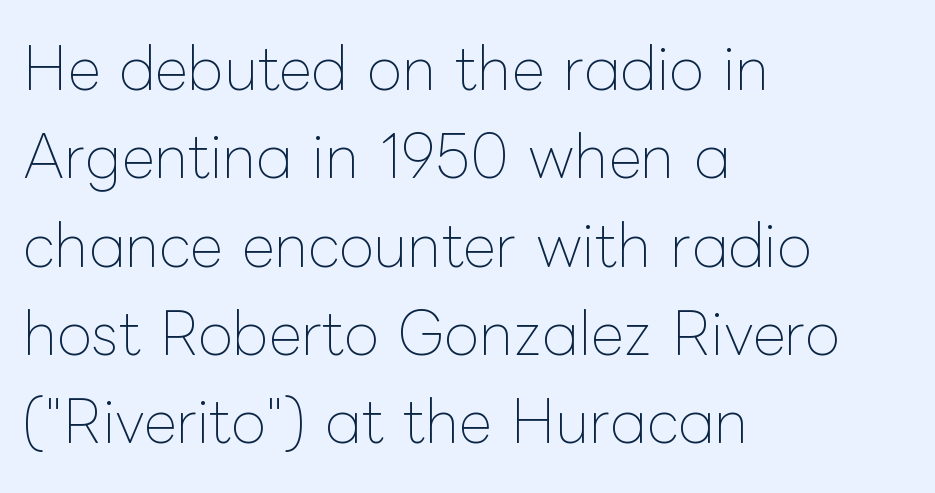
The letters stand upright; this is a roman face. The baseline area is clear. A typesetter would call this proportional, since set widths differ per character. The type is set solid horizontally, with unmodified tracking.
